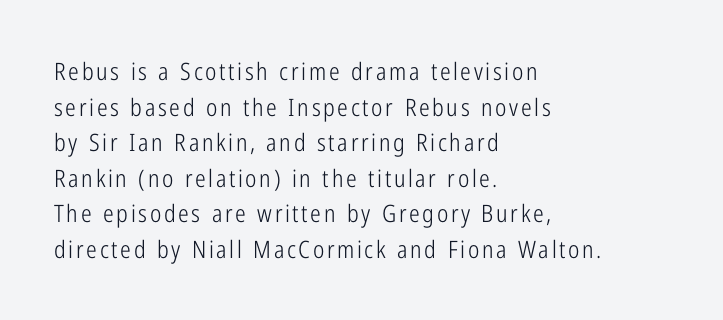
Each line starts at the same left margin while the right side varies. Every stem runs plumb, perpendicular to the baseline. How would I describe the line gaps? Plain and ordinary. Beneath every word, the page is bare. The font is comparable to plain body text, perhaps lighter.
